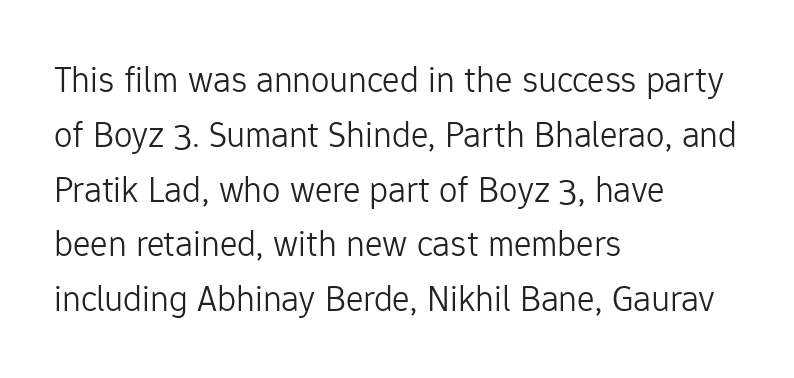
{"serif": "no", "italic": "no", "bold": "no", "weight": "light", "width": "normal", "stroke_contrast": "low", "x_height": "medium", "monospaced": "no", "underline": "no", "align": "left", "line_spacing": "normal", "line_spacing_ratio": 1.48, "letter_spacing": "normal", "letter_spacing_em": 0.0, "glyph_px": 37}
